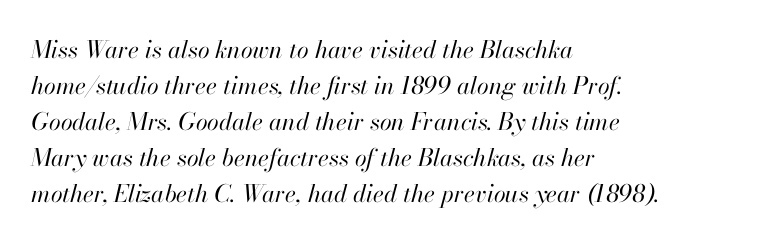
{"italic": "yes", "lean": "right", "slant_degrees": 13, "bold": "no", "underline": "no", "align": "left", "line_spacing": "normal", "line_spacing_ratio": 1.5, "letter_spacing": "normal", "letter_spacing_em": 0.0, "glyph_px": 24}
